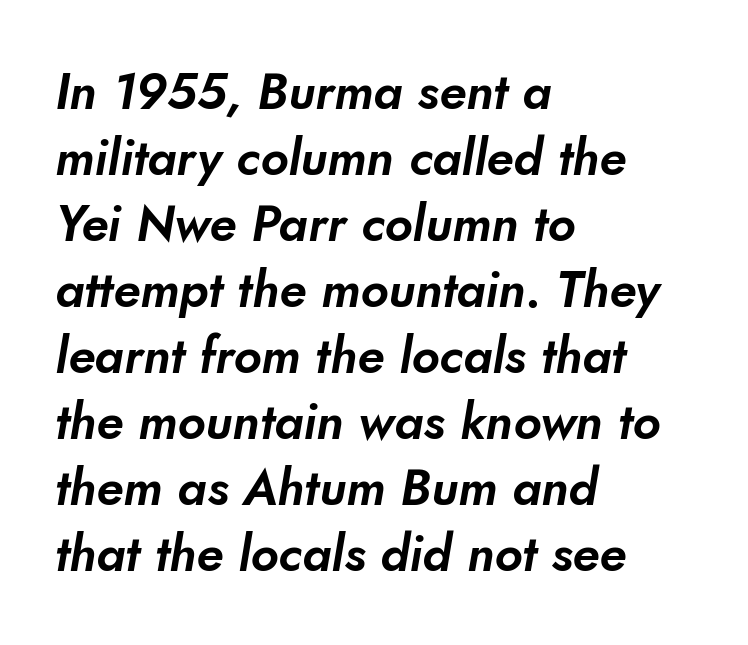
The image shows 50 px sans-serif type; set left-aligned, normal line spacing (1.32x), normal letter spacing, not underlined; low stroke contrast and a small x-height.
